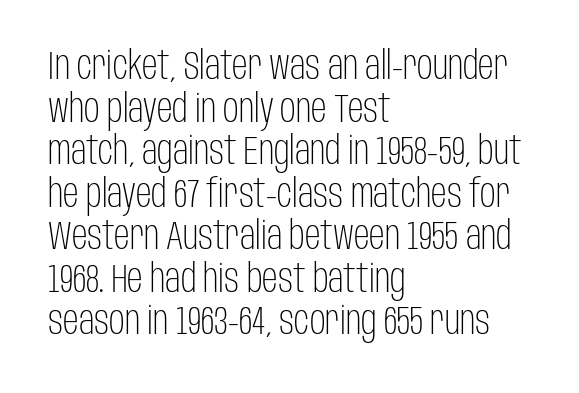
The image shows 39 px light, condensed sans-serif type, upright; set left-aligned, tight line spacing (1.09x), normal letter spacing, not underlined; low stroke contrast and a large x-height.
